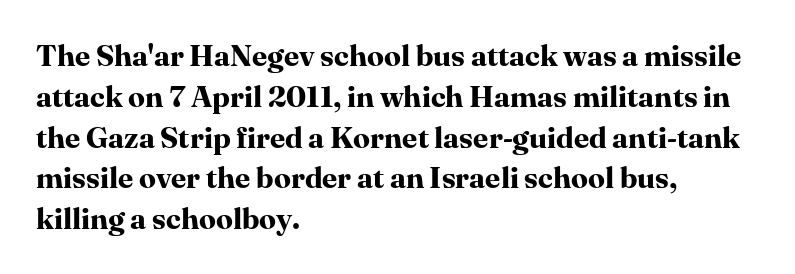
The image shows 30 px bold serif type, upright; set left-aligned, normal line spacing (1.36x), normal letter spacing, not underlined; high stroke contrast and a medium x-height.
